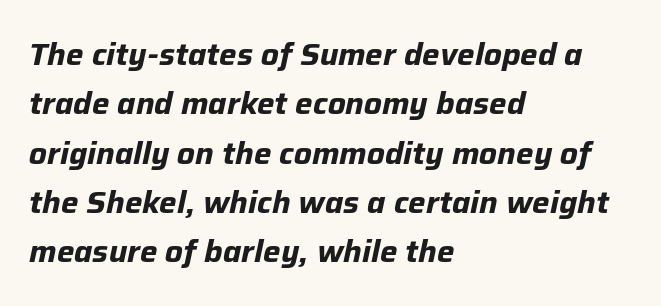
Line starts are locked; line ends wander. Characters follow at the spacing the type designer built in. Pretty heavy lettering here — definitely bold. In terms of posture, this sample is oblique. Do the characters align in a grid? No, the font is proportional. Does the leading feel generous? No, just average.
